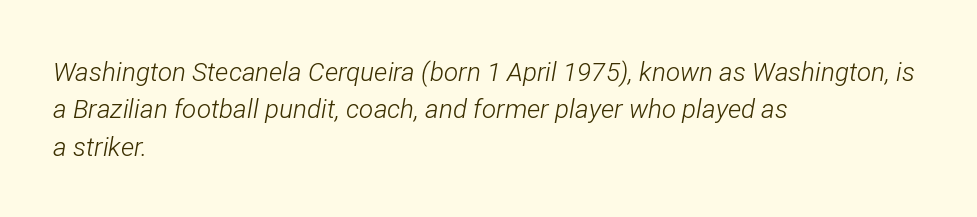
Q: Is the text bold? A: No.
Q: Is the text italic (slanted)? A: Yes, it leans right by about 12 degrees.
Q: Is the text underlined? A: No.
Q: How is the paragraph aligned? A: Left-aligned.
Q: Is the spacing between letters normal or unusually wide? A: Normal.
Q: Is the spacing between lines tight, normal or loose? A: Normal.
